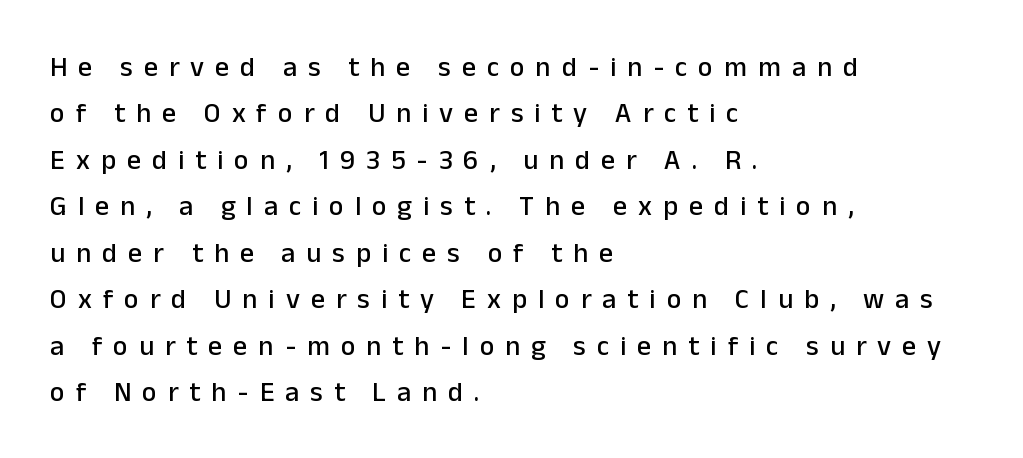
{"serif": "no", "italic": "no", "width": "normal", "stroke_contrast": "low", "x_height": "medium", "monospaced": "no", "underline": "no", "align": "left", "line_spacing": "normal", "line_spacing_ratio": 1.66, "letter_spacing": "wide", "letter_spacing_em": 0.39, "glyph_px": 28}
